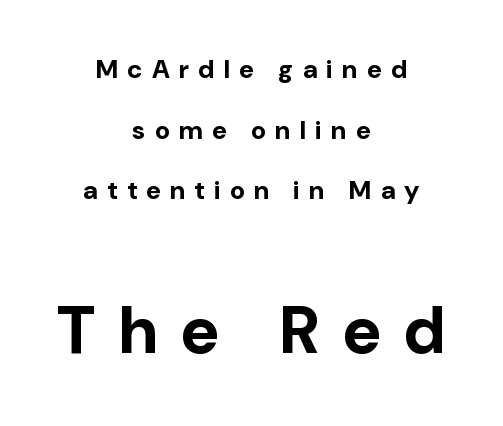
The setting favours the middle, as headings and verse often do. Nope, no serifs anywhere on these letters. A great deal of white space separates one row of letters from the next. Caption: bold face, heavy strokes.
